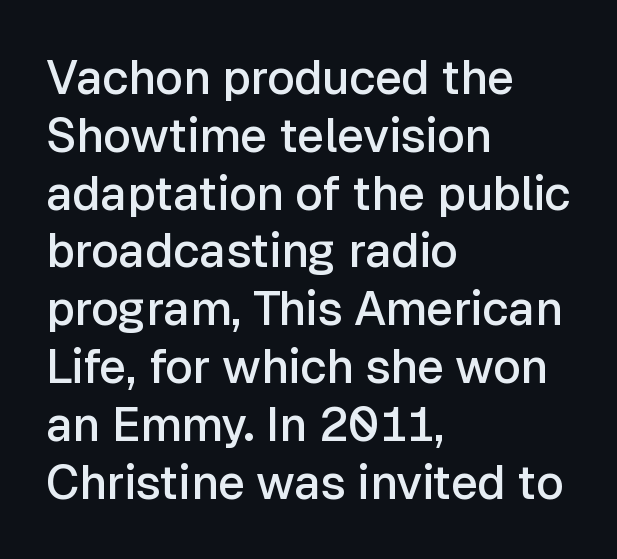
Notice how the passage keeps a crisp vertical edge on the left only. A typesetter would mark this as roman, not italic. Think of a printed novel: that variable character pitch is what you see here. The type is set solid horizontally, with unmodified tracking.
